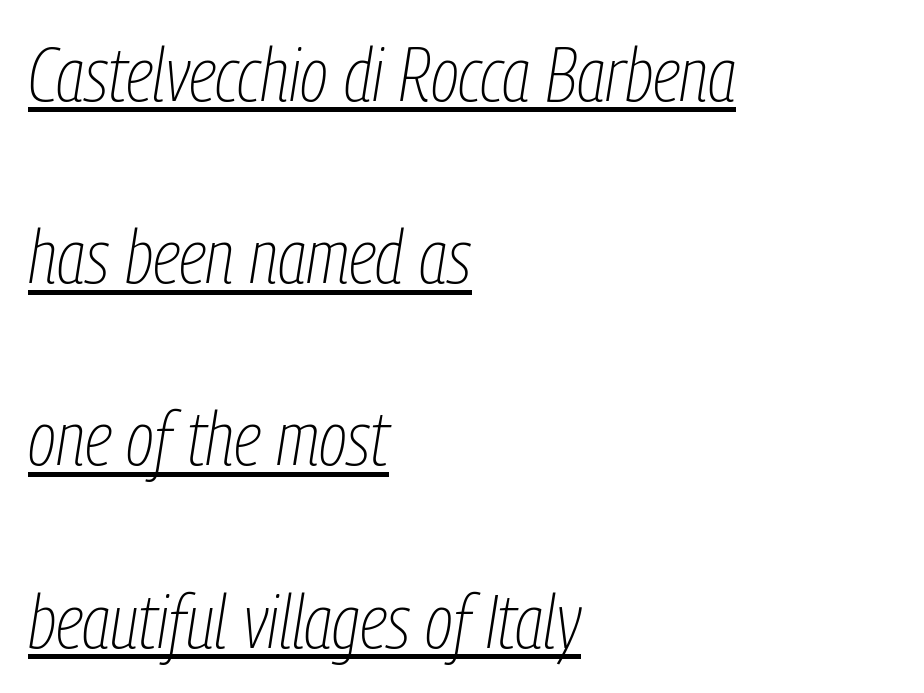
The image shows 75 px thin, condensed type, italic (leaning right); set left-aligned, loose line spacing (2.43x), normal letter spacing, underlined; low stroke contrast and a medium x-height.
